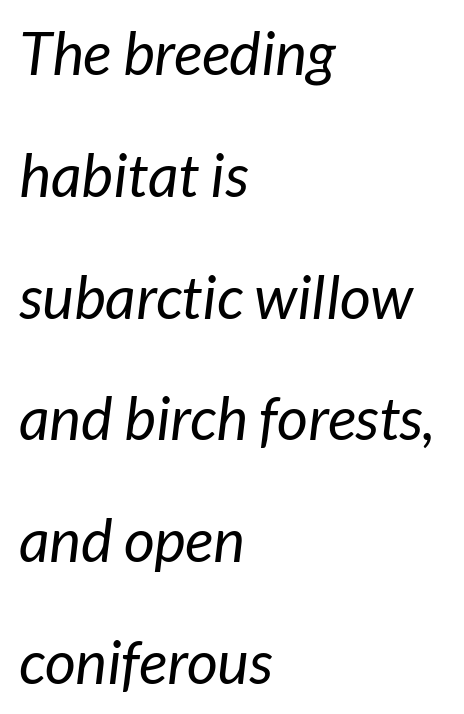
Q: Is the text bold? A: No.
Q: Is the typeface a serif or a sans-serif typeface? A: Sans-serif.
Q: Is the text underlined? A: No.
Q: How is the paragraph aligned? A: Left-aligned.
Q: Is the spacing between letters normal or unusually wide? A: Normal.
Q: Is the spacing between lines tight, normal or loose? A: Loose.
Q: Width (condensed, normal, or wide)? A: Normal.
Q: Stroke contrast? A: Low.
Q: x-height? A: Medium.
Q: Monospaced? A: No.
